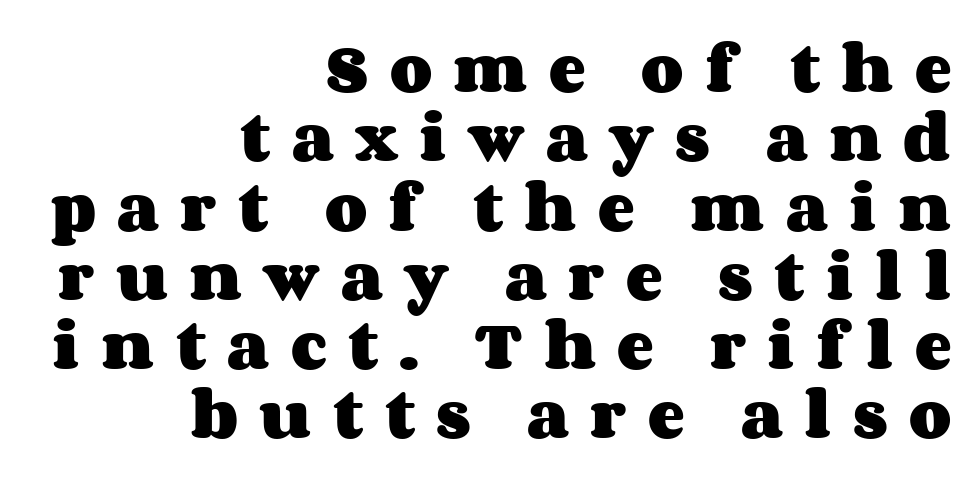
Designer's note — italics off, roman on. Stroke thickness is high; the sample reads as a true bold. Underlining? Definitely not there. Varying glyph widths throughout — classic text-font behaviour. The passage is arranged like a letterhead date or caption credit — flush right.
